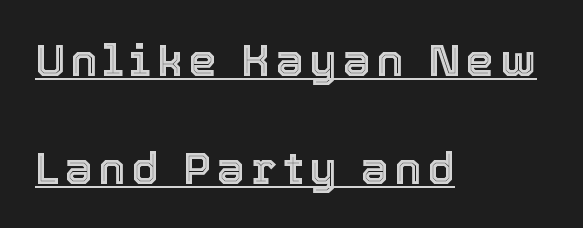
{"italic": "no", "width": "normal", "x_height": "medium", "monospaced": "no", "underline": "yes", "align": "left", "line_spacing": "loose", "line_spacing_ratio": 2.39, "glyph_px": 45}
